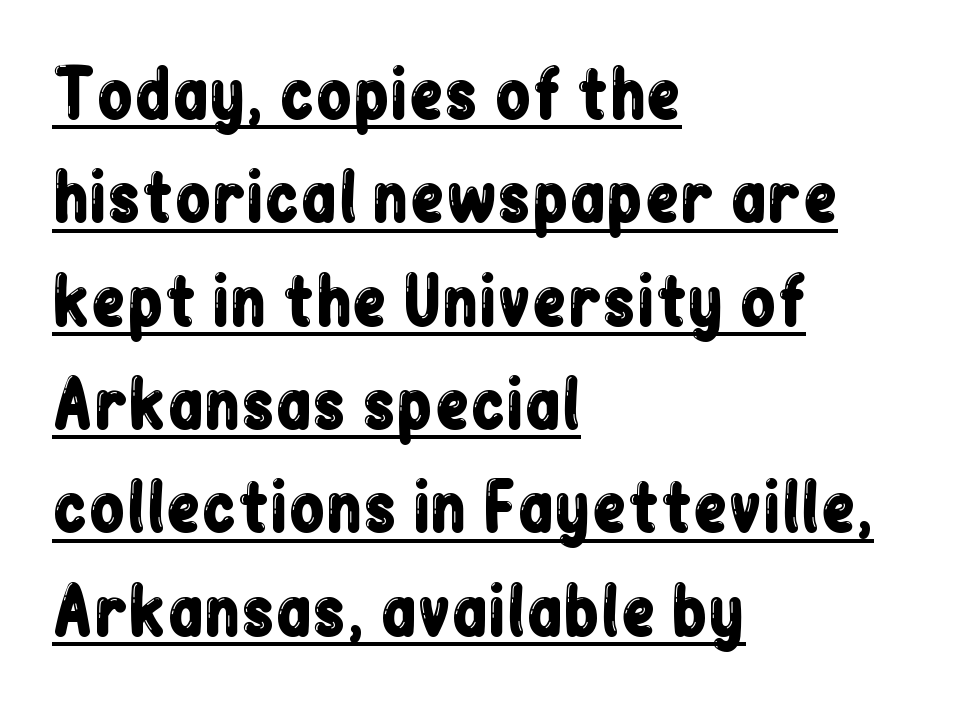
{"serif": "no", "italic": "no", "width": "condensed", "stroke_contrast": "low", "x_height": "medium", "monospaced": "no", "underline": "yes", "align": "left", "line_spacing": "normal", "line_spacing_ratio": 1.59, "letter_spacing": "normal", "letter_spacing_em": 0.0, "glyph_px": 65}
